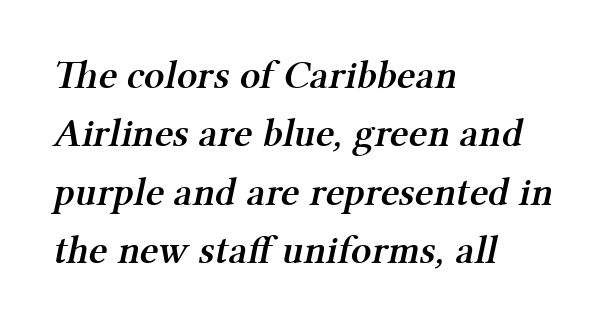
Q: Is the text bold? A: Semi-bold.
Q: Is the typeface a serif or a sans-serif typeface? A: Serif.
Q: Is the text underlined? A: No.
Q: How is the paragraph aligned? A: Left-aligned.
Q: Is the spacing between letters normal or unusually wide? A: Normal.
Q: Is the spacing between lines tight, normal or loose? A: Normal.
Q: Width (condensed, normal, or wide)? A: Normal.
Q: Stroke contrast? A: Medium.
Q: x-height? A: Medium.
Q: Monospaced? A: No.
